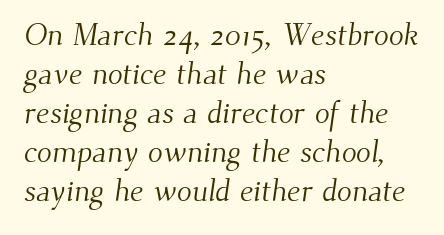
{"serif": "yes", "bold": "no", "weight": "light", "width": "normal", "stroke_contrast": "medium", "x_height": "small", "monospaced": "no", "underline": "no", "align": "left", "line_spacing": "normal", "line_spacing_ratio": 1.26, "letter_spacing": "normal", "letter_spacing_em": 0.0, "glyph_px": 31}
